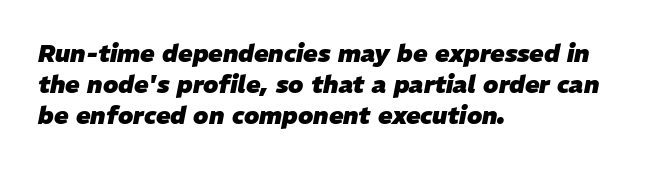
The image shows 24 px bold type, italic (leaning right); set left-aligned, normal line spacing (1.3x), normal letter spacing, not underlined.
